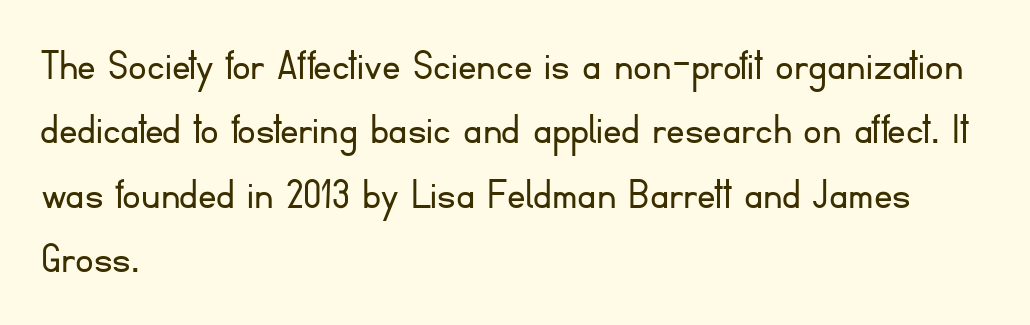
One-word summary of the alignment: left. Quick note: not italic, upright. Leading matches the norm, producing a regular column. Nope, no serifs anywhere on these letters. The typeface has the unassuming heft of standard copy or less.
